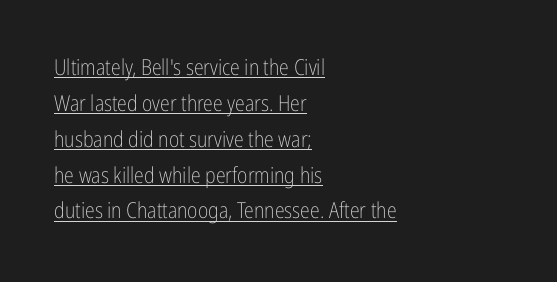
The image shows 22 px text type, upright; set left-aligned, normal line spacing (1.63x), normal letter spacing, underlined.
